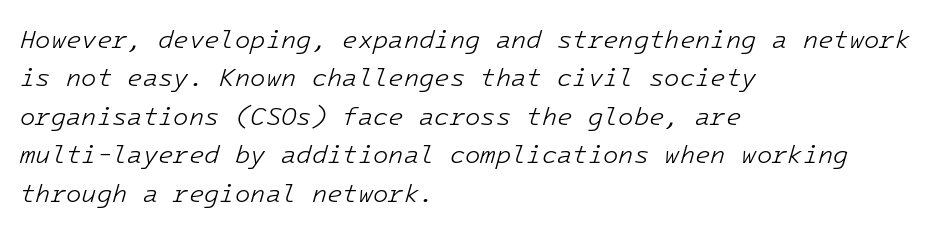
Q: Is the text bold? A: No.
Q: Is the text italic (slanted)? A: Yes, it leans right by about 16 degrees.
Q: Is the text underlined? A: No.
Q: How is the paragraph aligned? A: Left-aligned.
Q: Is the spacing between letters normal or unusually wide? A: Normal.
Q: Is the spacing between lines tight, normal or loose? A: Normal.
